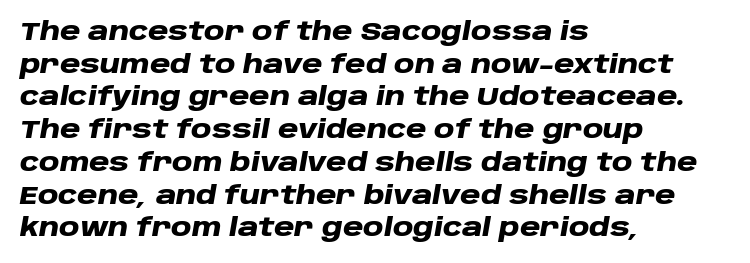
Pretty heavy lettering here — definitely bold. The glyphs are unaccompanied by any horizontal stroke below them. A typesetter would call this leading conventional body-copy spacing. The rag falls on the right side of this text block. Compared with typical body copy, the letter spacing here is the same.
